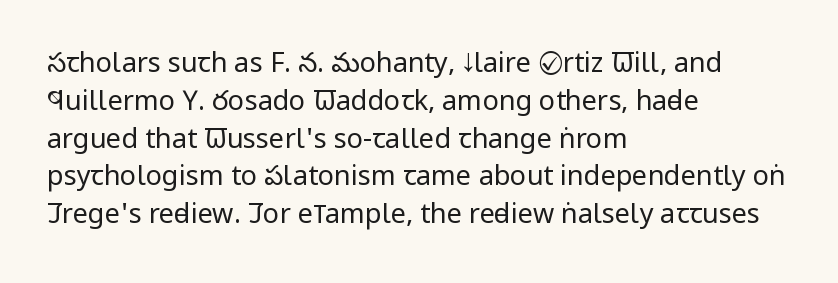
The image shows 27 px text type, upright; set left-aligned, normal line spacing (1.4x), normal letter spacing, not underlined.
